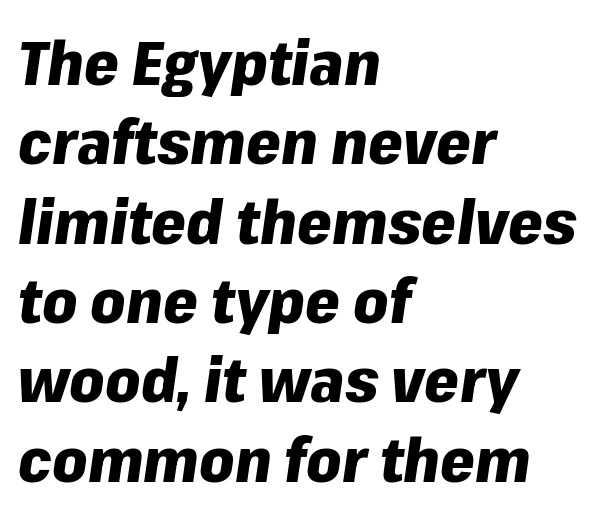
{"italic": "yes", "lean": "right", "slant_degrees": 8, "bold": "yes", "weight": "heavy", "width": "normal", "stroke_contrast": "low", "x_height": "medium", "monospaced": "no", "underline": "no", "align": "left", "line_spacing": "normal", "line_spacing_ratio": 1.28, "letter_spacing": "normal", "letter_spacing_em": 0.0, "glyph_px": 62}
